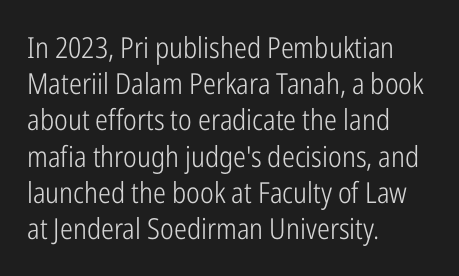
Q: Is the text bold? A: No.
Q: Is the text italic (slanted)? A: No, it is upright.
Q: Is the typeface a serif or a sans-serif typeface? A: Sans-serif.
Q: Is the text underlined? A: No.
Q: How is the paragraph aligned? A: Left-aligned.
Q: Is the spacing between letters normal or unusually wide? A: Normal.
Q: Is the spacing between lines tight, normal or loose? A: Normal.
Q: Width (condensed, normal, or wide)? A: Condensed.
Q: Stroke contrast? A: Low.
Q: x-height? A: Medium.
Q: Monospaced? A: No.
